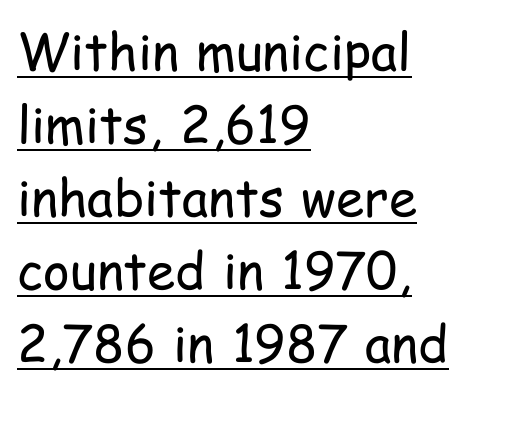
Compared with typical body copy, the letter spacing here is the same. The weight tops out at a normal text grade. When letters stand straight like this, we call the style roman or upright. This sample is left-justified, so line endings fall wherever the words run out. In designer terms, the underline attribute is active on this setting.
